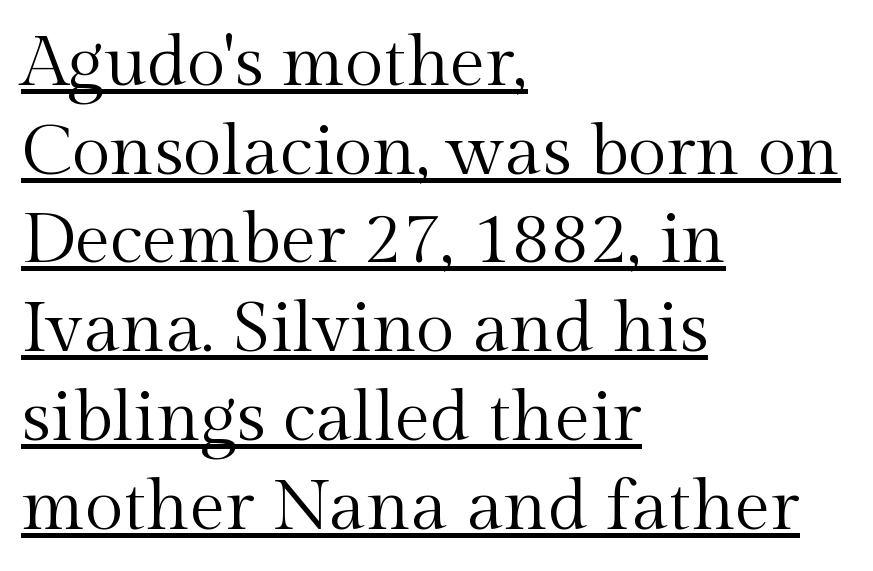
{"serif": "yes", "italic": "no", "bold": "no", "weight": "regular", "width": "normal", "x_height": "medium", "monospaced": "no", "underline": "yes", "align": "left", "line_spacing": "normal", "line_spacing_ratio": 1.25, "letter_spacing": "normal", "letter_spacing_em": 0.0, "glyph_px": 71}
